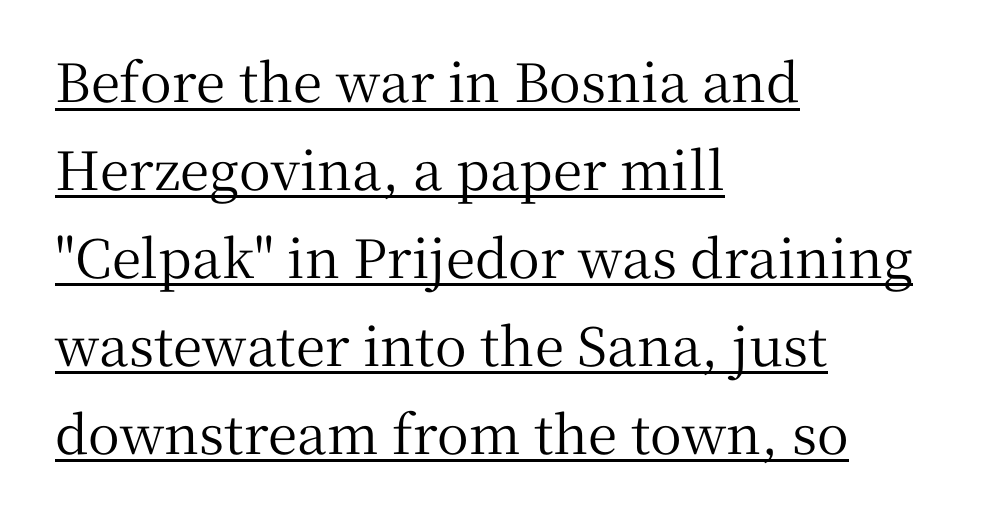
The image shows 53 px serif type, upright; set left-aligned, normal line spacing (1.66x), normal letter spacing, underlined; medium stroke contrast and a medium x-height.
